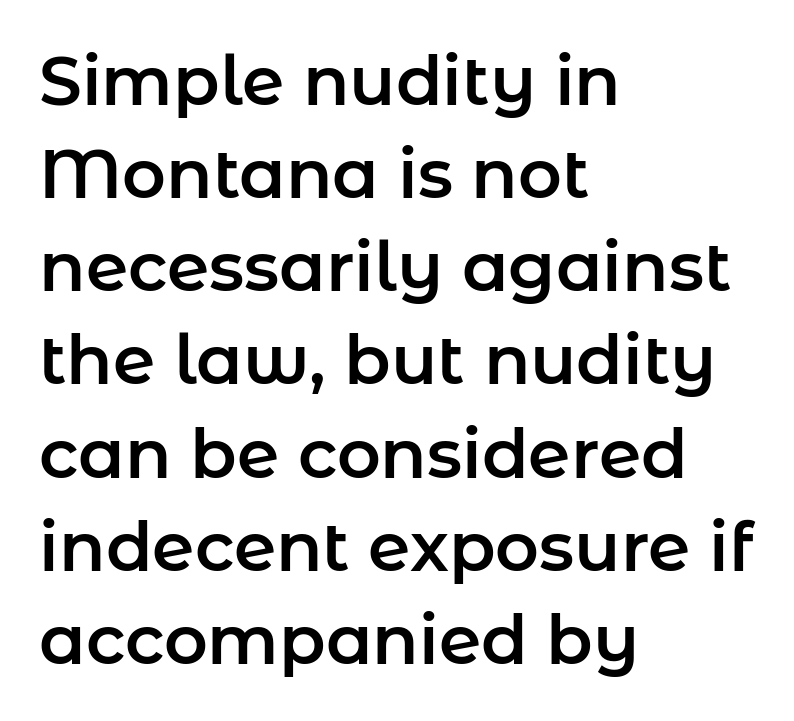
Look at the bottom of the vertical strokes: they stop flat, with no serifs. The type is set solid horizontally, with unmodified tracking. Line beginnings align vertically; line endings do not. Rows of type keep a routine distance in the vertical direction.
